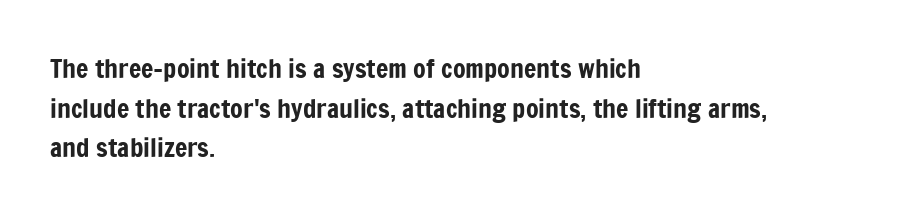
Interline gaps are of average width in this sample. The type sits square on the baseline with zero lean. Just letters on the line, the space beneath them empty. Students, note that the glyphs here touch the page at normal intervals. The rendering anchors every line to the left-hand side.
